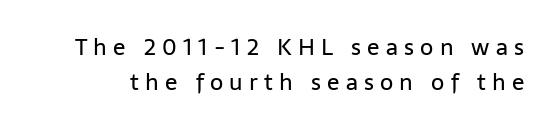
The image shows 23 px text type, upright; set normal line spacing (1.54x), unusually wide letter spacing (+0.27 em), not underlined.
